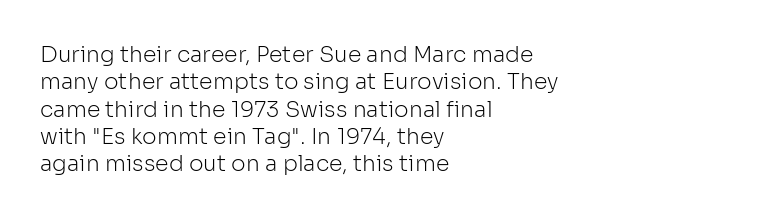
{"italic": "no", "bold": "no", "underline": "no", "align": "left", "line_spacing_ratio": 1.24, "letter_spacing": "normal", "letter_spacing_em": 0.0, "glyph_px": 22}
